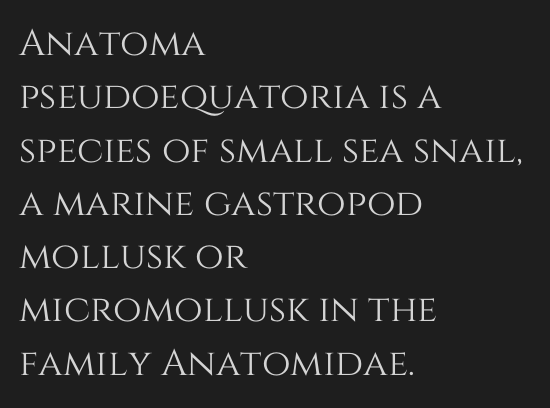
The image shows 37 px text type, upright; set left-aligned, normal line spacing (1.44x), normal letter spacing, not underlined; medium stroke contrast and a large x-height.
